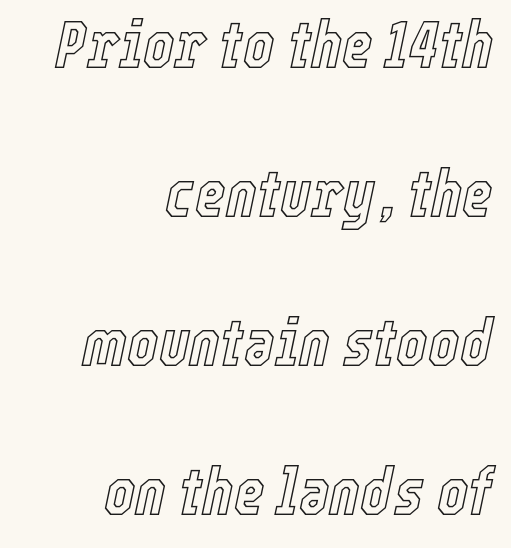
The paragraph has a hard right edge and a soft left edge. The tracking reads as untouched default to a designer's eye. How would I describe the line gaps? Wide and relaxed. Slant detected: the letters are inclined. Descender tails drop into unmarked territory. Spacing verdict: proportional, widths tailored to each character.
